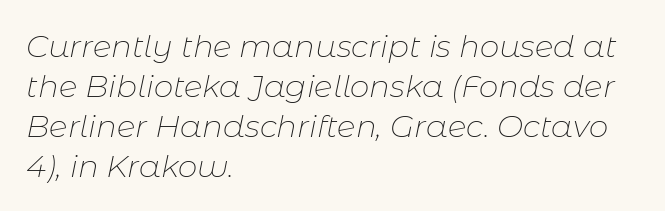
What stands out about the letter spacing? Nothing — it is the standard amount. Posture: slanted. Summary of vertical rhythm: regular, with standard interline spacing. Just letters on the line, the space beneath them empty. Bold? No — there's no thickening of the strokes. The paragraph has a hard left edge and a soft right edge.
